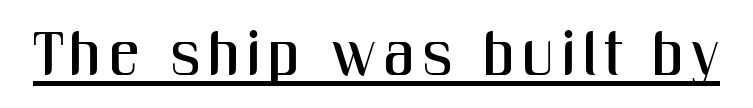
{"serif": "no", "italic": "no", "width": "condensed", "stroke_contrast": "medium", "x_height": "medium", "monospaced": "no", "underline": "yes", "glyph_px": 62}
